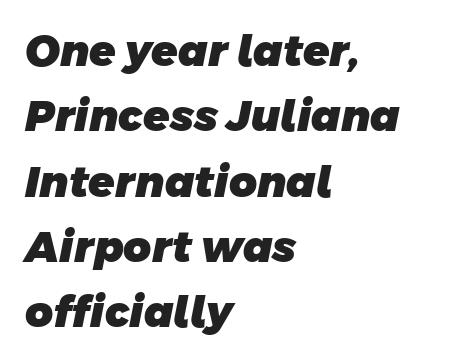
The image shows 43 px heavy sans-serif type; set left-aligned, normal line spacing (1.52x), normal letter spacing, not underlined; low stroke contrast and a large x-height.
